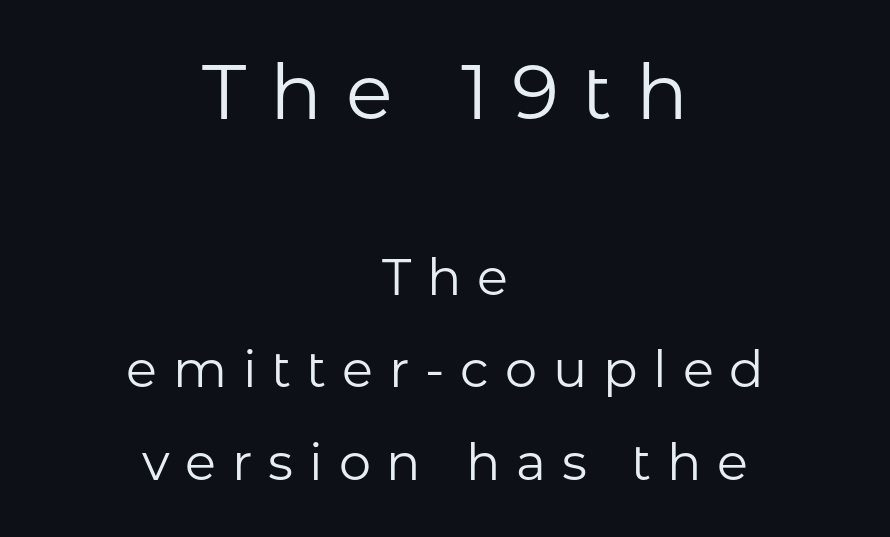
{"serif": "no", "italic": "no", "bold": "no", "weight": "regular", "width": "normal", "stroke_contrast": "low", "x_height": "medium", "monospaced": "no", "underline": "no", "align": "center", "line_spacing_ratio": 1.81, "letter_spacing": "wide", "letter_spacing_em": 0.31, "larger_block": "first", "size_ratio": 1.51, "glyph_px": 77}
